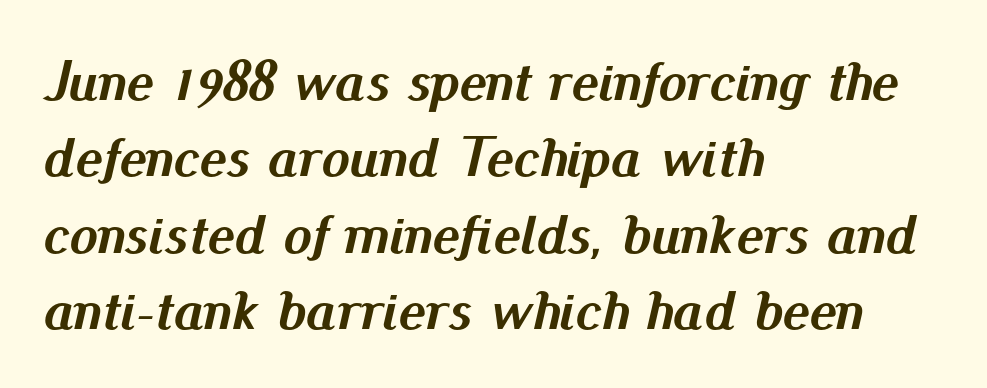
The sample has been set heavy, in full bold. The letters advance in unequal steps, a hallmark of proportional type. Vertically, the passage feels balanced, rows spaced as you'd expect. In terms of letterspacing, this is plain default setting.
